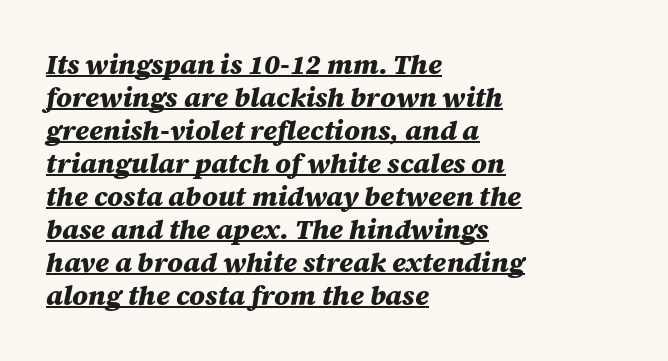
Q: Is the text bold? A: Yes.
Q: Is the text italic (slanted)? A: Yes, it leans right by about 12 degrees.
Q: Is the text underlined? A: Yes.
Q: How is the paragraph aligned? A: Left-aligned.
Q: Is the spacing between letters normal or unusually wide? A: Normal.
